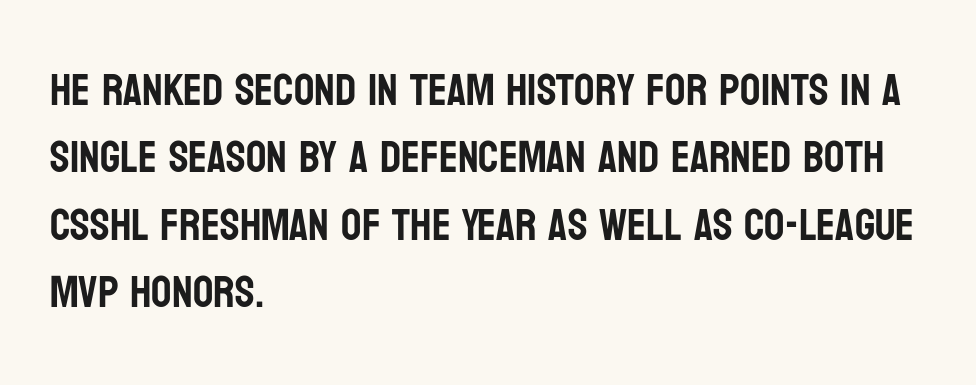
Q: Is the text italic (slanted)? A: No, it is upright.
Q: Is the typeface a serif or a sans-serif typeface? A: Sans-serif.
Q: Is the text underlined? A: No.
Q: How is the paragraph aligned? A: Left-aligned.
Q: Is the spacing between letters normal or unusually wide? A: Normal.
Q: Is the spacing between lines tight, normal or loose? A: Normal.
Q: Width (condensed, normal, or wide)? A: Condensed.
Q: Stroke contrast? A: Low.
Q: x-height? A: Large.
Q: Monospaced? A: No.
